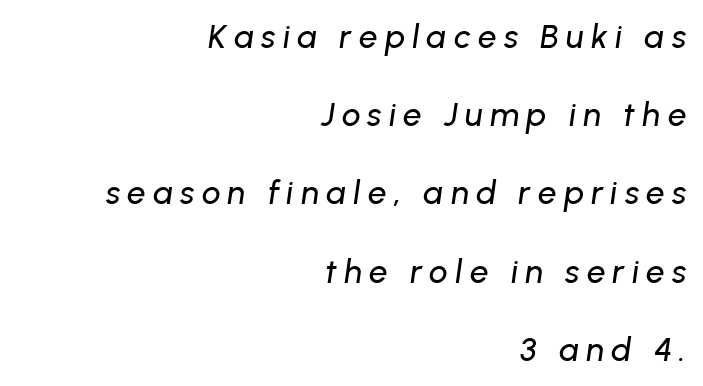
Q: Is the text italic (slanted)? A: Yes, it leans right by about 8 degrees.
Q: Is the text underlined? A: No.
Q: How is the paragraph aligned? A: Right-aligned.
Q: Is the spacing between letters normal or unusually wide? A: Unusually wide.
Q: Is the spacing between lines tight, normal or loose? A: Loose.
Q: Width (condensed, normal, or wide)? A: Normal.
Q: Stroke contrast? A: Low.
Q: x-height? A: Medium.
Q: Monospaced? A: No.
